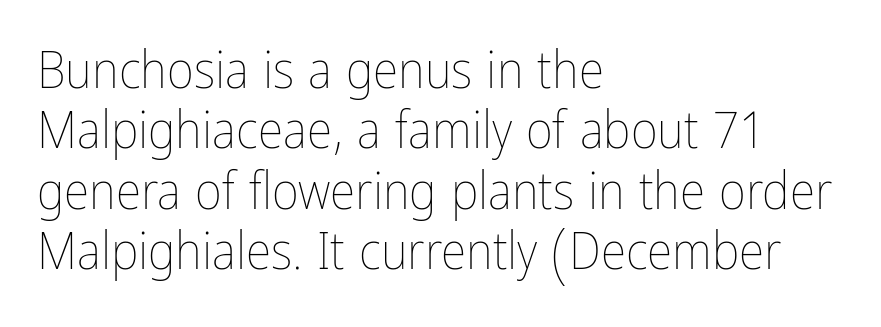
{"italic": "no", "bold": "no", "weight": "thin", "width": "condensed", "stroke_contrast": "low", "x_height": "medium", "monospaced": "no", "underline": "no", "align": "left", "line_spacing_ratio": 1.16, "letter_spacing": "normal", "letter_spacing_em": 0.0, "glyph_px": 52}
